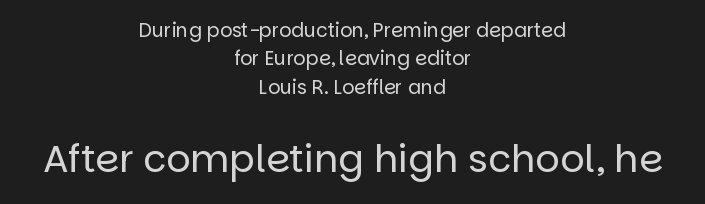
{"serif": "no", "italic": "no", "bold": "no", "weight": "regular", "width": "normal", "stroke_contrast": "low", "x_height": "large", "monospaced": "no", "underline": "no", "align": "center", "line_spacing": "normal", "line_spacing_ratio": 1.49, "letter_spacing": "normal", "letter_spacing_em": 0.0, "larger_block": "second", "size_ratio": 2.0, "glyph_px": 38}
